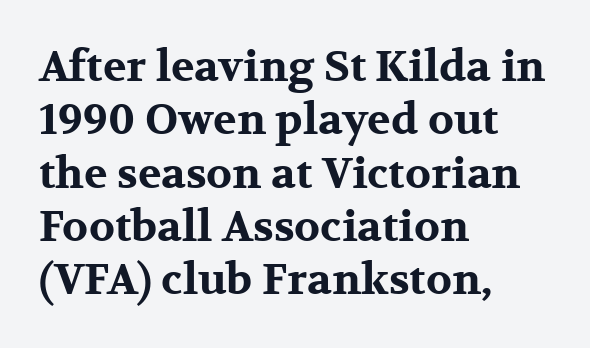
It's the straight-up-and-down kind of type. The passage shown has conventional tracking throughout. Descender tails drop into unmarked territory. Spacing verdict: proportional, widths tailored to each character. Strong, thick strokes mark this as bold type. Leftover space on each line is placed entirely after the last word.
